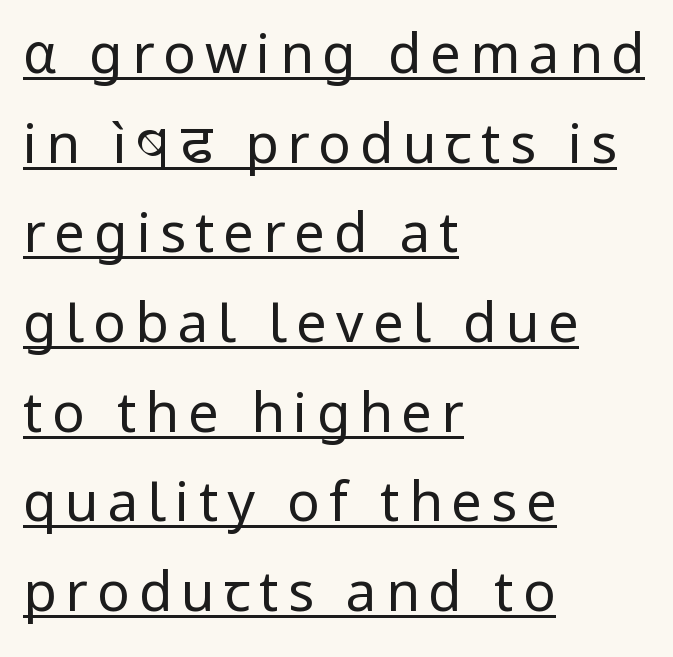
The glyphs are accompanied by a horizontal stroke just below them. This sample has the flowing, uneven cadence of proportional lettering. A light-to-regular cut is what we see here. Check where the strokes stop: nothing finishes them off — pure sans. Is there any slant? The stems are plumb.
